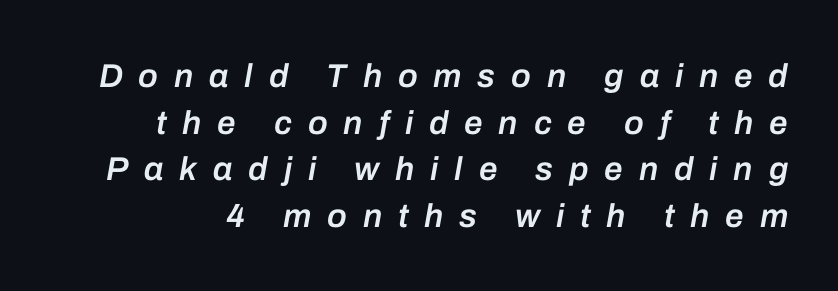
The image shows 33 px semibold type, italic (leaning right); set normal line spacing (1.41x), unusually wide letter spacing (+0.48 em), not underlined; low stroke contrast and a medium x-height.
